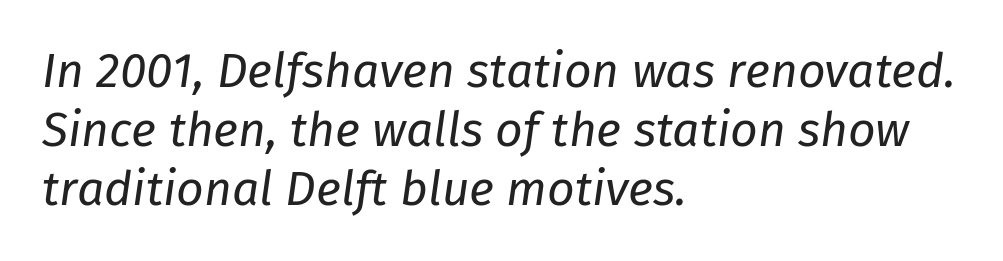
The image shows 48 px regular-weight type, italic (leaning right); set left-aligned, line spacing 1.23x, normal letter spacing, not underlined; low stroke contrast and a medium x-height.
